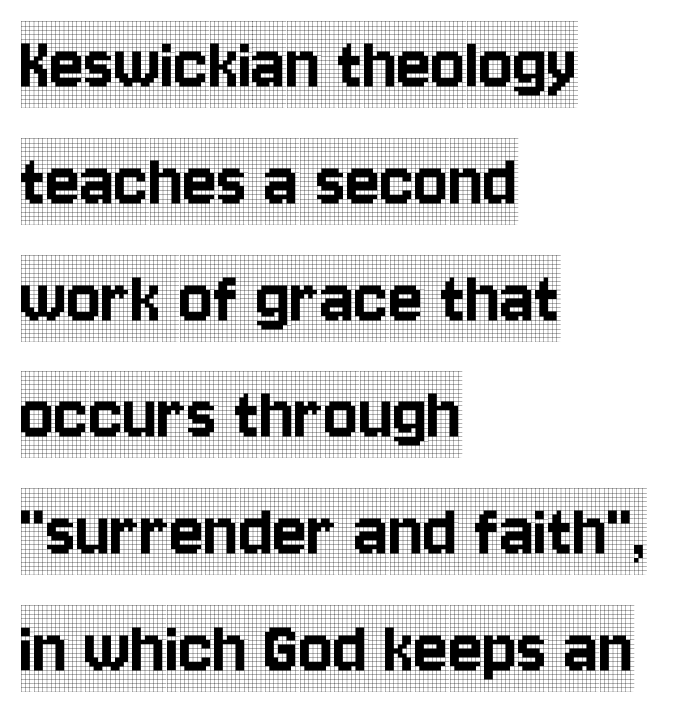
Q: Is the text italic (slanted)? A: No, it is upright.
Q: Is the typeface a serif or a sans-serif typeface? A: Serif.
Q: Is the text underlined? A: No.
Q: How is the paragraph aligned? A: Left-aligned.
Q: Is the spacing between letters normal or unusually wide? A: Normal.
Q: Is the spacing between lines tight, normal or loose? A: Normal.
Q: Width (condensed, normal, or wide)? A: Condensed.
Q: x-height? A: Large.
Q: Monospaced? A: No.
